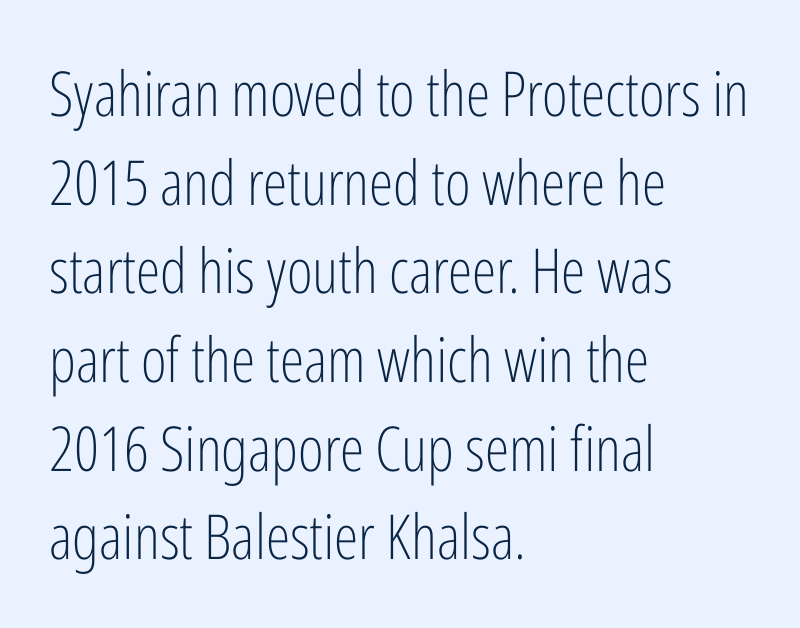
The image shows 62 px light, condensed sans-serif type, upright; set left-aligned, normal line spacing (1.43x), normal letter spacing, not underlined; low stroke contrast and a medium x-height.
